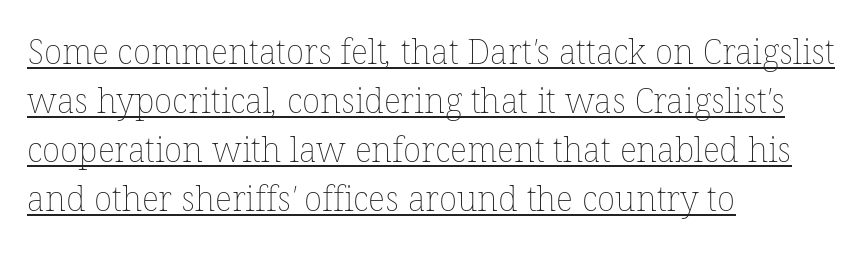
The image shows 34 px thin type; set left-aligned, normal line spacing (1.44x), normal letter spacing, underlined; low stroke contrast and a medium x-height.
